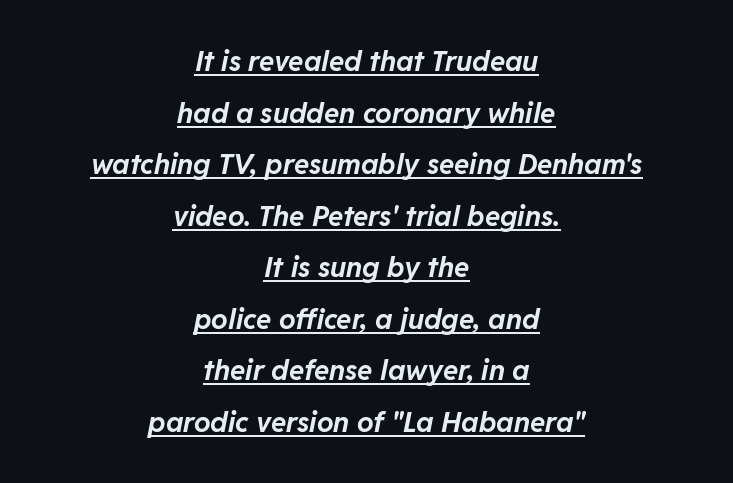
{"italic": "yes", "lean": "right", "slant_degrees": 11, "bold": "yes", "weight": "bold", "width": "normal", "stroke_contrast": "low", "x_height": "medium", "monospaced": "no", "underline": "yes", "align": "center", "line_spacing_ratio": 1.84, "letter_spacing": "normal", "letter_spacing_em": 0.0, "glyph_px": 28}
